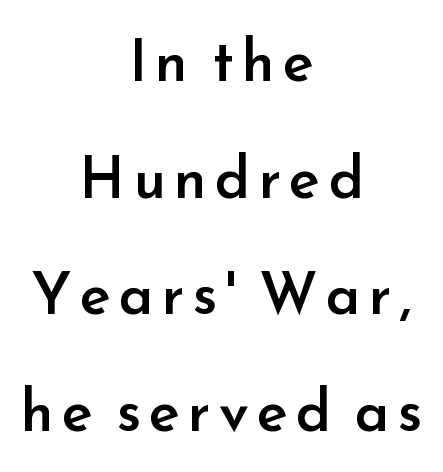
The image shows 58 px semibold sans-serif type, upright; set centered, loose line spacing (2.01x), not underlined; low stroke contrast and a small x-height.
